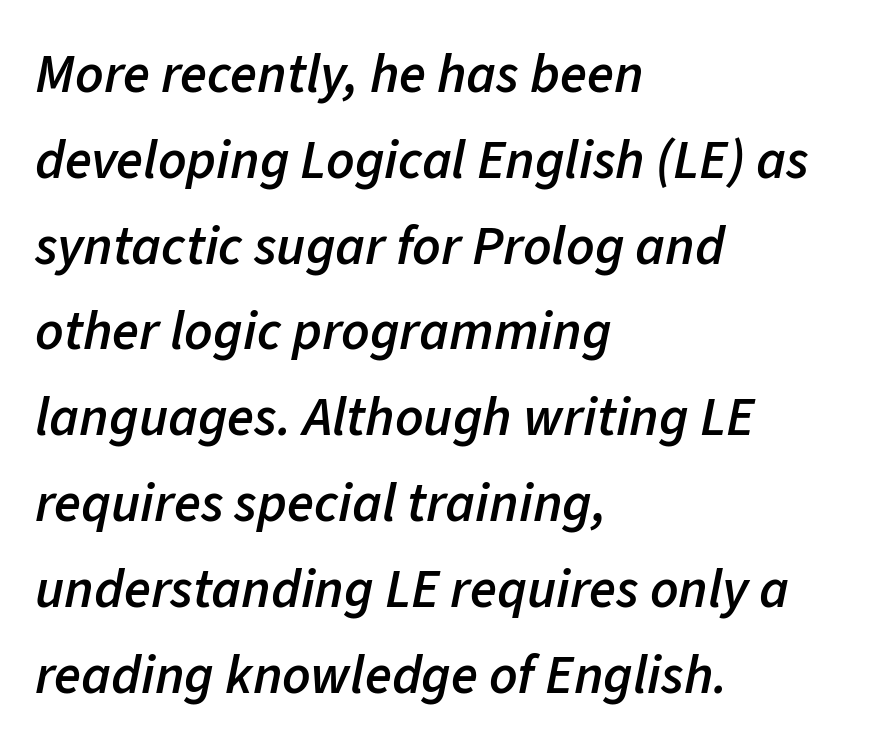
The leading is moderate, giving the passage an even texture. The face used here is a semibold: visibly heavier than regular, lighter than bold. The rendering uses natural spacing where letterforms have individual widths. The axis of the letterforms is tilted away from vertical. Does extra space separate the letters? No, they use regular spacing.
